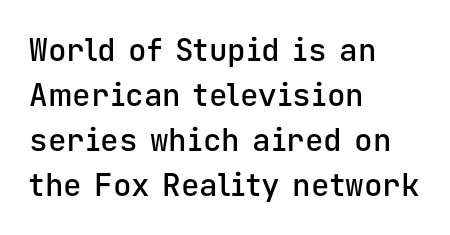
{"serif": "no", "italic": "no", "bold": "semi", "weight": "semibold", "width": "normal", "stroke_contrast": "low", "x_height": "medium", "monospaced": "yes", "underline": "no", "align": "left", "line_spacing": "normal", "line_spacing_ratio": 1.45, "letter_spacing": "normal", "letter_spacing_em": 0.0, "glyph_px": 31}
